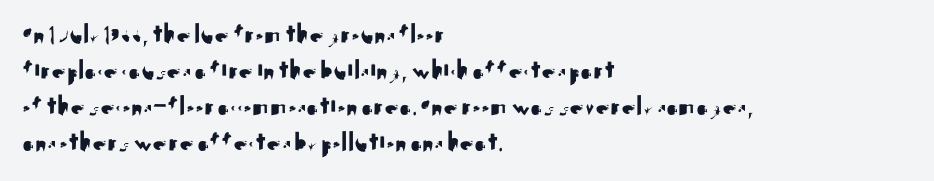
Glance below the letters and you will spot only blank space. A classic flush-left, rag-right setting is used for this passage. Compared with typical body copy, the letter spacing here is the same. A typesetter would call this proportional, since set widths differ per character. Vertically, the passage feels balanced, rows spaced as you'd expect. Ordinary non-slanted type is in use.
